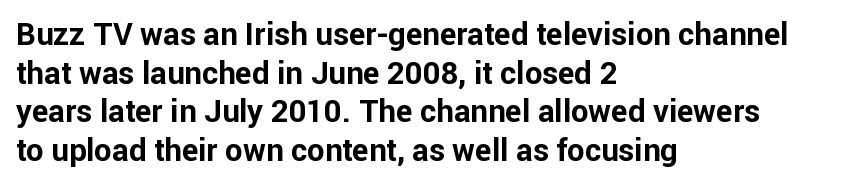
{"serif": "no", "italic": "no", "bold": "yes", "weight": "bold", "width": "normal", "stroke_contrast": "low", "x_height": "medium", "monospaced": "no", "underline": "no", "align": "left", "line_spacing": "normal", "line_spacing_ratio": 1.25, "letter_spacing": "normal", "letter_spacing_em": 0.0, "glyph_px": 31}
